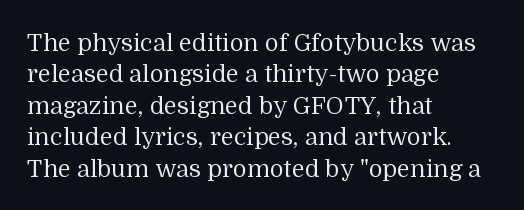
What stands out about the letter spacing? Nothing — it is the standard amount. Unmarked baselines from the first word to the last. The rendering anchors every line to the left-hand side. Regarding leading, the lines here are spaced in the standard way. Compared with a typical body face, this is equally light or lighter still. In terms of posture, this sample is upright.
